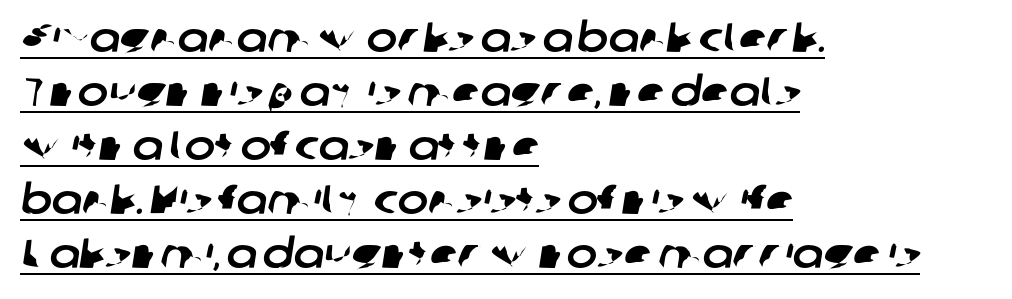
{"serif": "no", "width": "normal", "stroke_contrast": "low", "x_height": "medium", "monospaced": "no", "underline": "yes", "align": "left", "line_spacing": "normal", "line_spacing_ratio": 1.32, "letter_spacing": "normal", "letter_spacing_em": 0.0, "glyph_px": 41}
